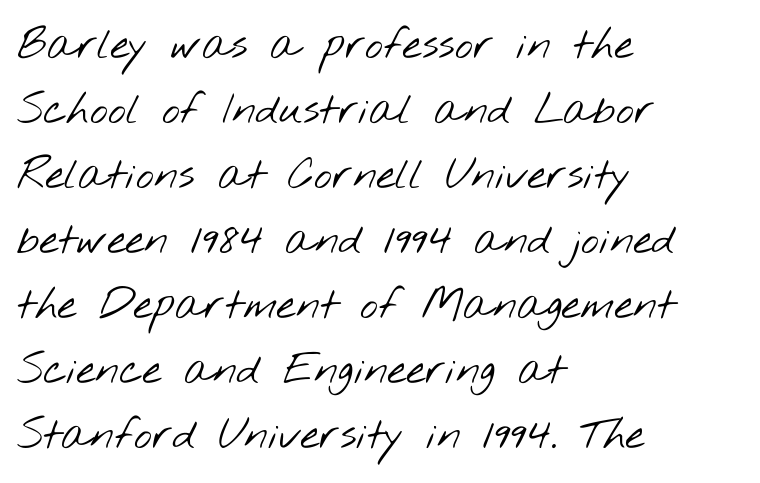
Q: Is the text bold? A: No.
Q: Is the typeface a serif or a sans-serif typeface? A: Sans-serif.
Q: Is the text underlined? A: No.
Q: How is the paragraph aligned? A: Left-aligned.
Q: Is the spacing between letters normal or unusually wide? A: Normal.
Q: Is the spacing between lines tight, normal or loose? A: Normal.
Q: Width (condensed, normal, or wide)? A: Wide.
Q: Stroke contrast? A: Low.
Q: x-height? A: Small.
Q: Monospaced? A: No.
